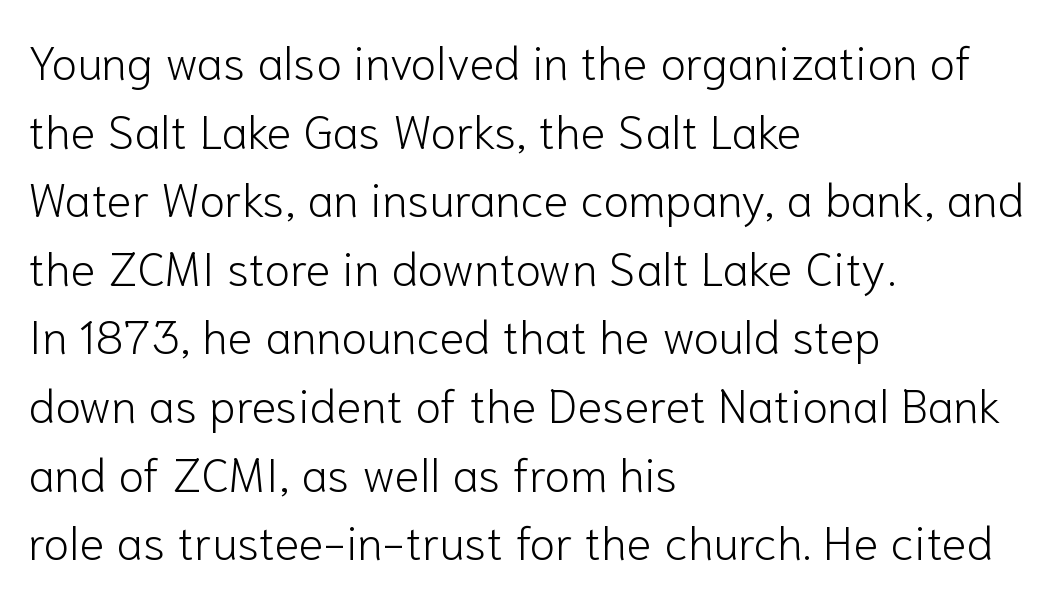
The image shows 47 px light sans-serif type, upright; set left-aligned, normal line spacing (1.46x), normal letter spacing, not underlined; low stroke contrast and a medium x-height.
